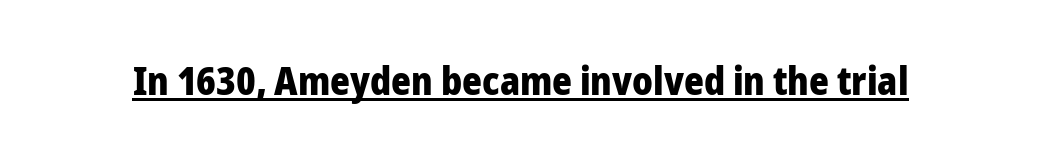
{"serif": "no", "italic": "no", "bold": "yes", "weight": "heavy", "width": "normal", "stroke_contrast": "low", "x_height": "medium", "monospaced": "no", "underline": "yes", "letter_spacing": "normal", "letter_spacing_em": 0.0, "glyph_px": 38}
